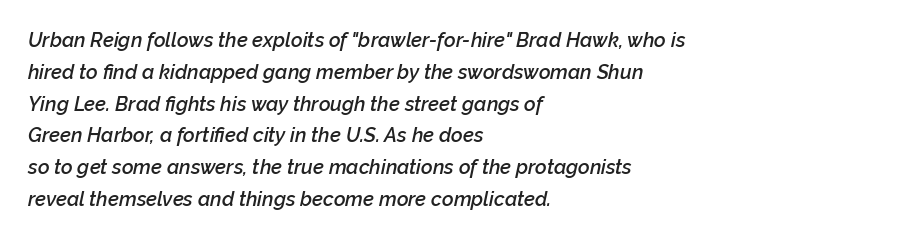
Q: Is the text bold? A: Semi-bold.
Q: Is the text italic (slanted)? A: Yes, it leans right by about 12 degrees.
Q: Is the text underlined? A: No.
Q: How is the paragraph aligned? A: Left-aligned.
Q: Is the spacing between letters normal or unusually wide? A: Normal.
Q: Is the spacing between lines tight, normal or loose? A: Normal.
